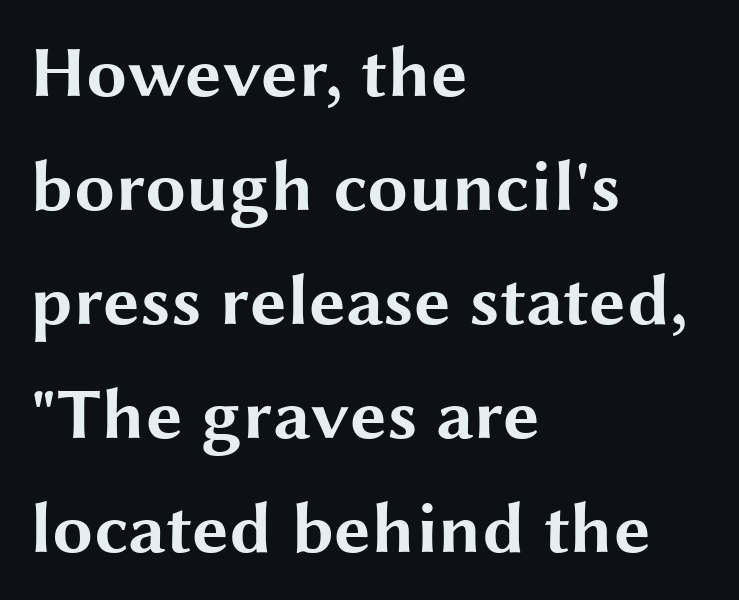
The image shows 73 px bold, wide sans-serif type, upright; set left-aligned, normal line spacing (1.56x), normal letter spacing, not underlined; medium stroke contrast and a medium x-height.
